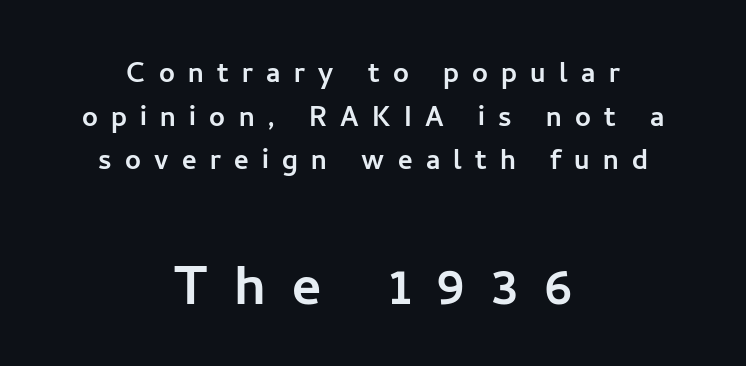
The typesetter chose a symmetrical, centered arrangement here. The text was rendered using a sans face with plain stroke endings. You get the small type first, then a jump to larger type. Inter-character spacing is expanded well beyond the font's built-in metrics.
